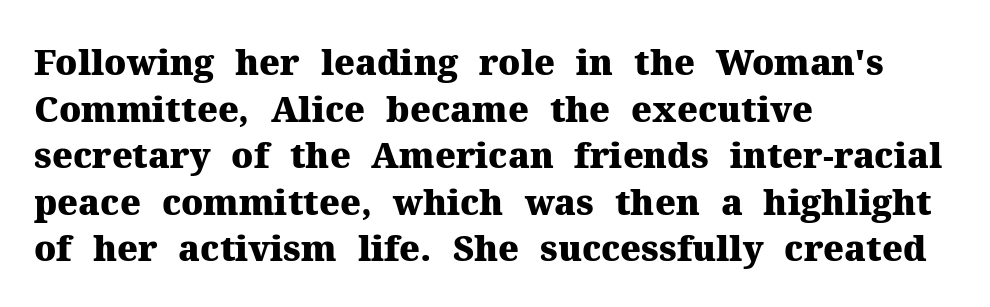
Q: Is the text bold? A: Yes.
Q: Is the text italic (slanted)? A: No, it is upright.
Q: Is the typeface a serif or a sans-serif typeface? A: Serif.
Q: Is the text underlined? A: No.
Q: How is the paragraph aligned? A: Left-aligned.
Q: Is the spacing between letters normal or unusually wide? A: Normal.
Q: Is the spacing between lines tight, normal or loose? A: Normal.
Q: Width (condensed, normal, or wide)? A: Normal.
Q: Stroke contrast? A: Medium.
Q: x-height? A: Medium.
Q: Monospaced? A: No.
